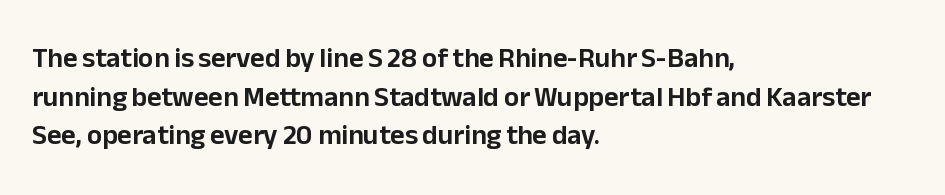
Leftover space on each line is placed entirely after the last word. Grotesque or geometric, the face here clearly has no serifs. Notice how the stems are strictly vertical — no italics here. The gap between lines stays unmarked. The face used here is proportionally spaced, like ordinary book or web type. The vertical gap from one line to the next is medium.
